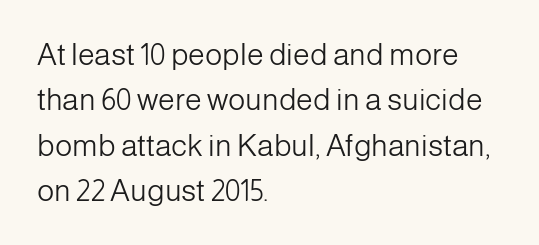
The image shows 30 px light sans-serif type, upright; set left-aligned, normal line spacing (1.51x), normal letter spacing, not underlined; low stroke contrast and a medium x-height.
